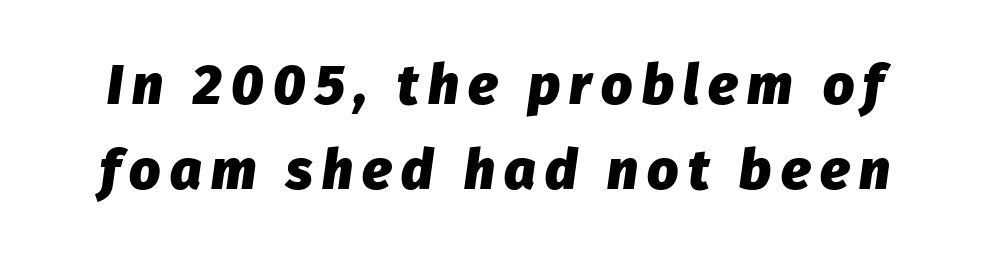
The image shows 55 px heavy type, italic (leaning right); set normal line spacing (1.55x), not underlined; low stroke contrast and a medium x-height.
